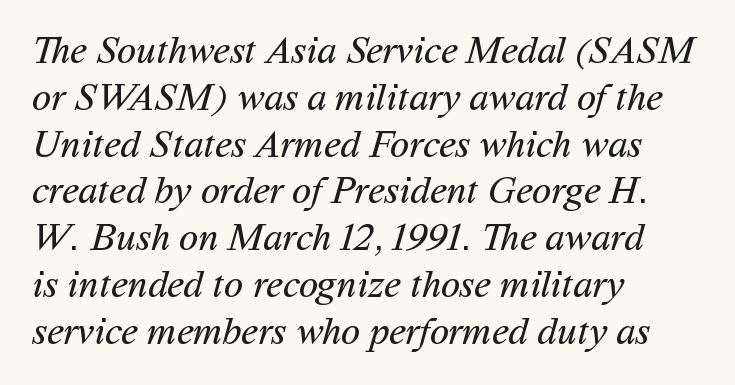
The image shows 39 px regular-weight sans-serif type; set left-aligned, line spacing 1.2x, normal letter spacing, not underlined; medium stroke contrast and a medium x-height.
